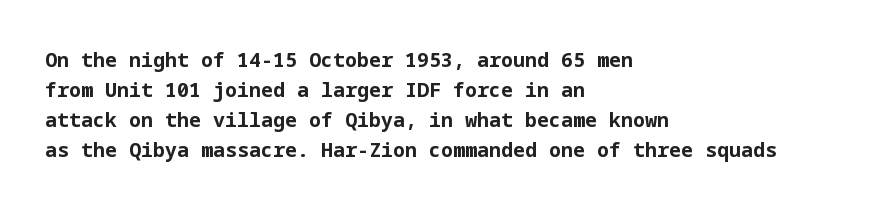
{"italic": "no", "bold": "yes", "underline": "no", "align": "left", "line_spacing": "normal", "line_spacing_ratio": 1.5, "letter_spacing": "normal", "letter_spacing_em": 0.0, "glyph_px": 20}
